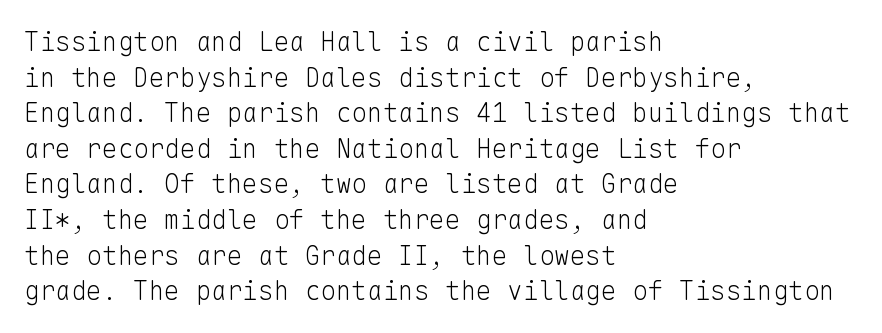
The image shows 26 px text type, upright; set left-aligned, normal line spacing (1.37x), normal letter spacing, not underlined.
